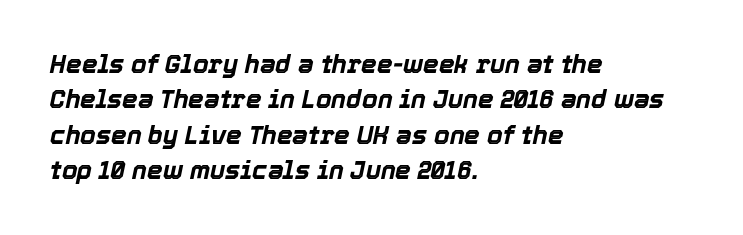
Words float on clear page, feet unadorned. The glyphs have the mass of a bold cut. Nothing unusual about the tracking: characters are spaced as the font intends. The rendering uses a moderate line-height, typical for paragraphs.
